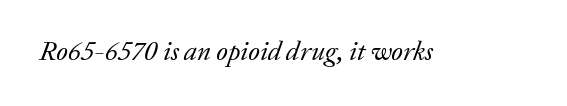
Summary of weight: not heavy and not bold. The rendering applies a slant to the glyphs. Only glyphs here, with clear space below each row. You could call the tracking neutral — neither tight nor loose.
